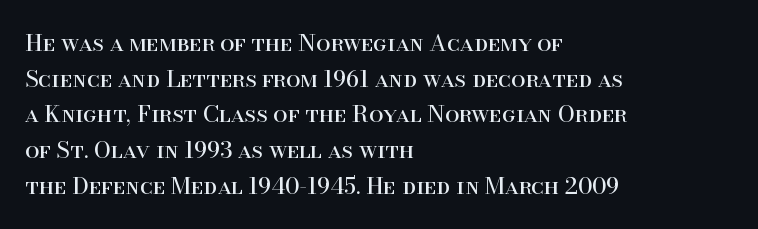
Baseline-to-baseline distance is the conventional proportion of letter height. The passage is arranged the way most books set body copy — flush left. The glyphs are unaccompanied by any horizontal stroke below them. The gaps between neighbouring characters are ordinary and unremarkable.
